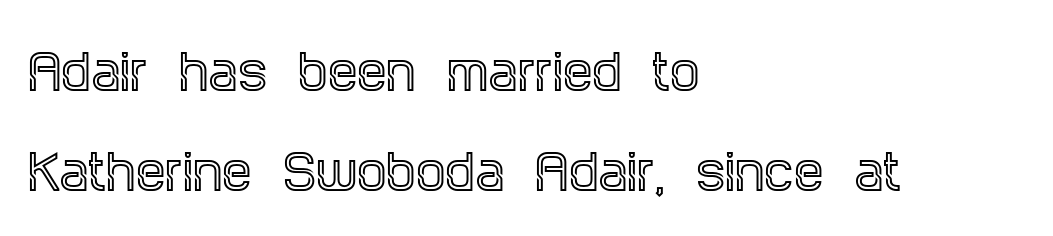
Is this a sans? No — the strokes have serifs. You can tell it's not italic because the verticals are truly vertical. Glance below the letters and you will spot only blank space. You could not count columns in this text — the font is proportionally spaced.
